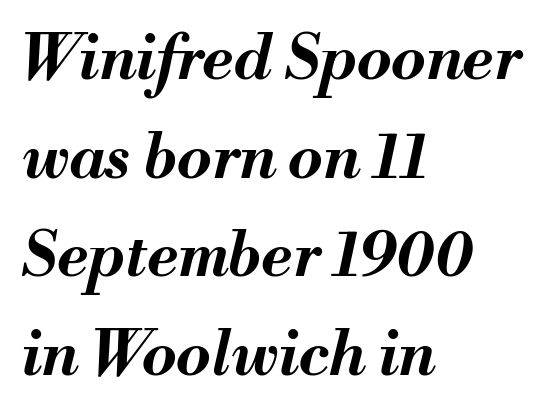
{"italic": "yes", "lean": "right", "slant_degrees": 13, "bold": "yes", "weight": "bold", "width": "normal", "stroke_contrast": "medium", "x_height": "small", "monospaced": "no", "underline": "no", "align": "left", "line_spacing": "normal", "line_spacing_ratio": 1.59, "letter_spacing": "normal", "letter_spacing_em": 0.0, "glyph_px": 62}
